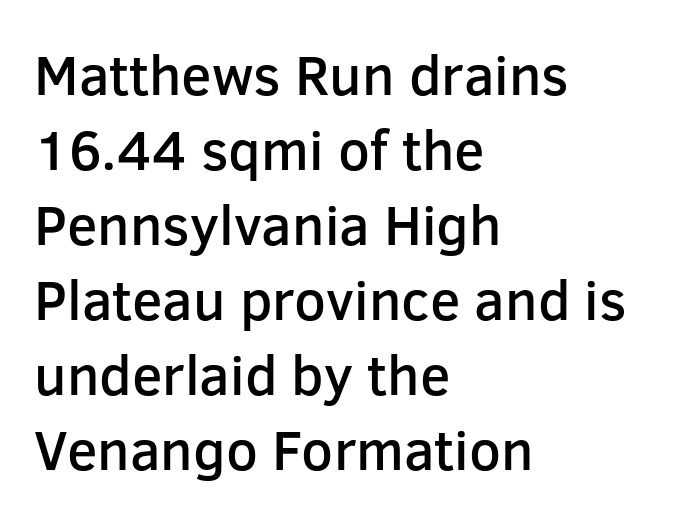
{"serif": "no", "italic": "no", "bold": "semi", "weight": "semibold", "width": "normal", "stroke_contrast": "low", "x_height": "medium", "monospaced": "no", "underline": "no", "align": "left", "line_spacing": "normal", "line_spacing_ratio": 1.34, "letter_spacing": "normal", "letter_spacing_em": 0.0, "glyph_px": 56}
